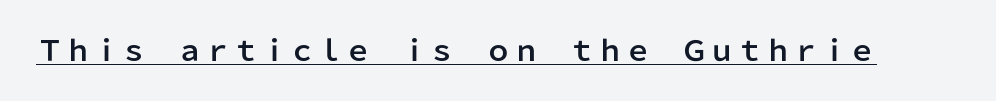
Q: Is the text italic (slanted)? A: No, it is upright.
Q: Is the typeface a serif or a sans-serif typeface? A: Sans-serif.
Q: Is the text underlined? A: Yes.
Q: Is the spacing between letters normal or unusually wide? A: Normal.
Q: Width (condensed, normal, or wide)? A: Normal.
Q: Stroke contrast? A: Low.
Q: x-height? A: Medium.
Q: Monospaced? A: No.
